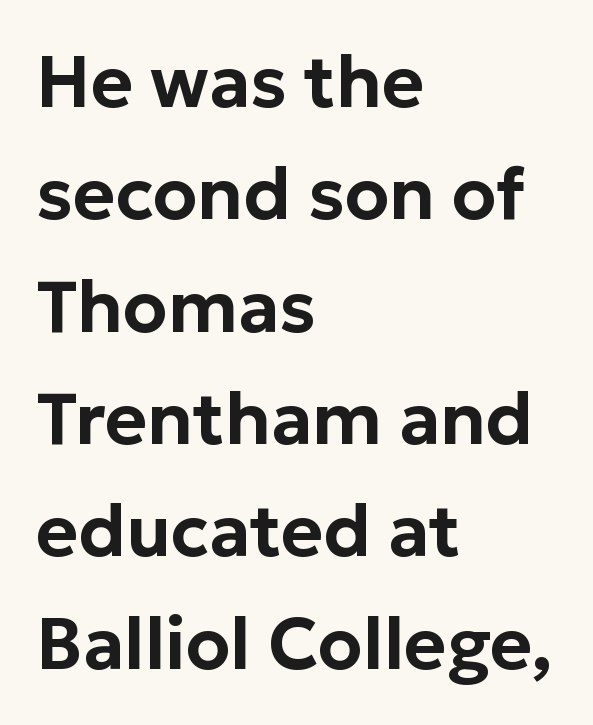
Q: Is the text italic (slanted)? A: No, it is upright.
Q: Is the typeface a serif or a sans-serif typeface? A: Sans-serif.
Q: Is the text underlined? A: No.
Q: How is the paragraph aligned? A: Left-aligned.
Q: Is the spacing between letters normal or unusually wide? A: Normal.
Q: Is the spacing between lines tight, normal or loose? A: Normal.
Q: Width (condensed, normal, or wide)? A: Normal.
Q: Stroke contrast? A: Low.
Q: x-height? A: Medium.
Q: Monospaced? A: No.
